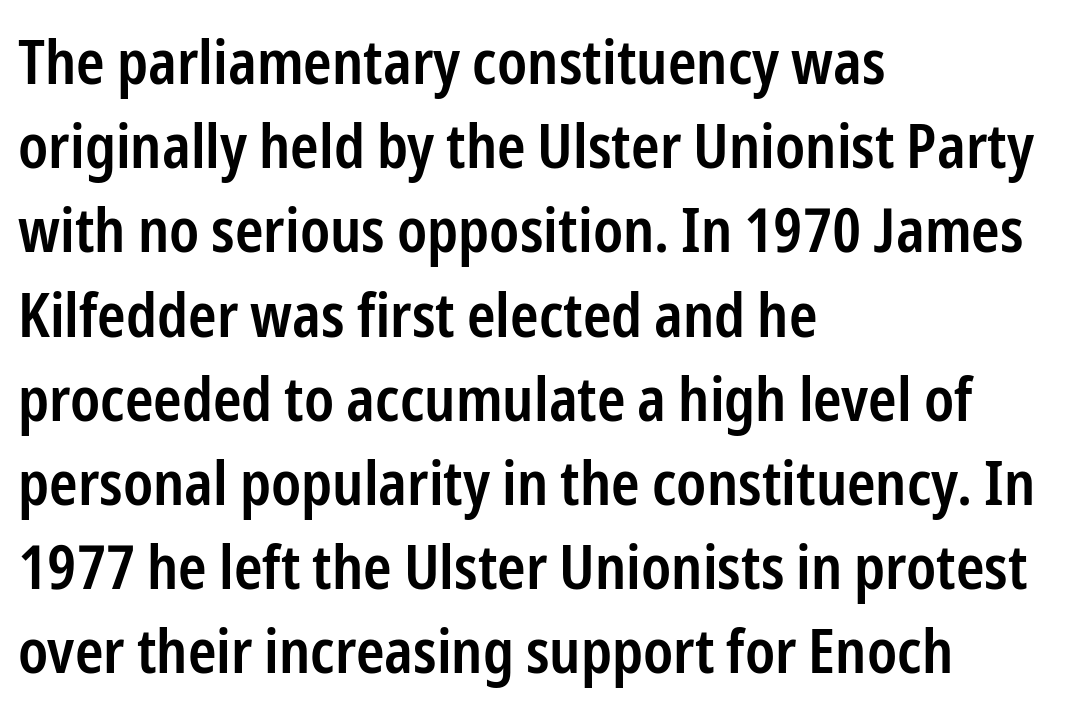
{"serif": "no", "italic": "no", "bold": "semi", "weight": "semibold", "width": "condensed", "stroke_contrast": "low", "x_height": "medium", "monospaced": "no", "underline": "no", "align": "left", "line_spacing": "normal", "line_spacing_ratio": 1.38, "letter_spacing": "normal", "letter_spacing_em": 0.0, "glyph_px": 61}
